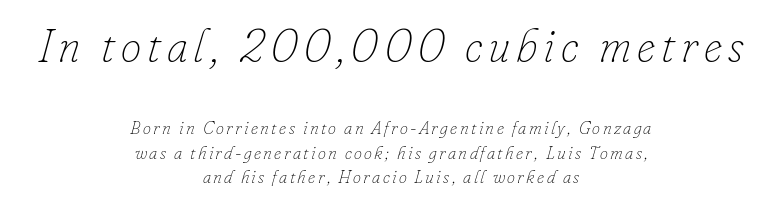
The whole block is typeset with a tilt. No letter is thick-stroked: the sample isn't bold. Think of a printed novel: that variable character pitch is what you see here. No word sits above an underline. A typesetter would call this leading conventional body-copy spacing. The face used here appears at its bigger size in the upper chunk.
